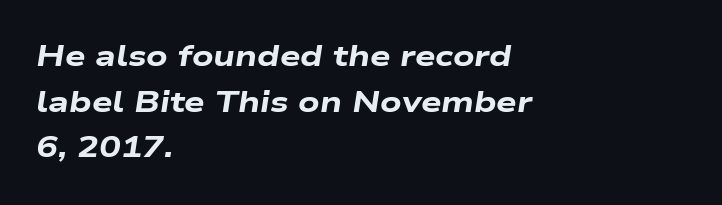
Has an underline been added? It has not. The characters look thick and weighty, a clear bold. Looking at the ascenders, they clearly lean. A typesetter would call this leading conventional body-copy spacing. Spacing verdict: proportional, widths tailored to each character. Here the glyphs are tracked normally, forming tight word shapes.
